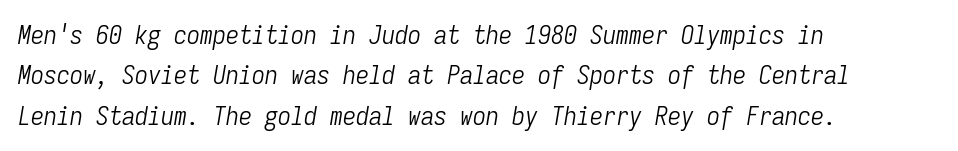
The whole block is typeset with a tilt. Bare-footed words on every line. The passage shown is not bold in any degree. A typesetter would call this zero additional tracking.
